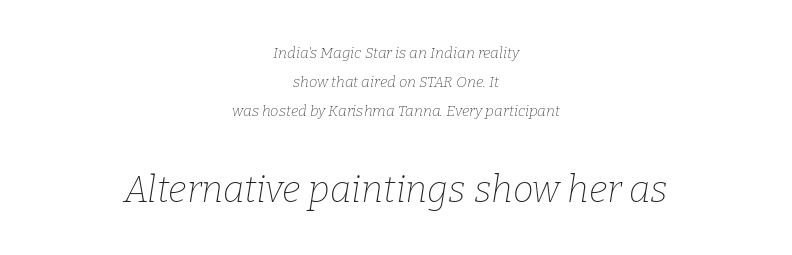
{"serif": "yes", "italic": "yes", "lean": "right", "slant_degrees": 9, "bold": "no", "weight": "thin", "width": "normal", "stroke_contrast": "low", "x_height": "medium", "monospaced": "no", "underline": "no", "align": "center", "line_spacing": "loose", "line_spacing_ratio": 1.92, "letter_spacing": "normal", "letter_spacing_em": 0.0, "larger_block": "second", "size_ratio": 2.47, "glyph_px": 37}
